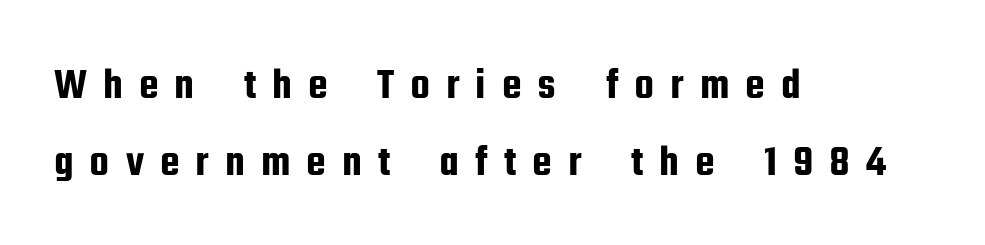
The image shows 44 px condensed sans-serif type, upright; set left-aligned, line spacing 1.75x, unusually wide letter spacing (+0.36 em), not underlined; low stroke contrast and a medium x-height.
